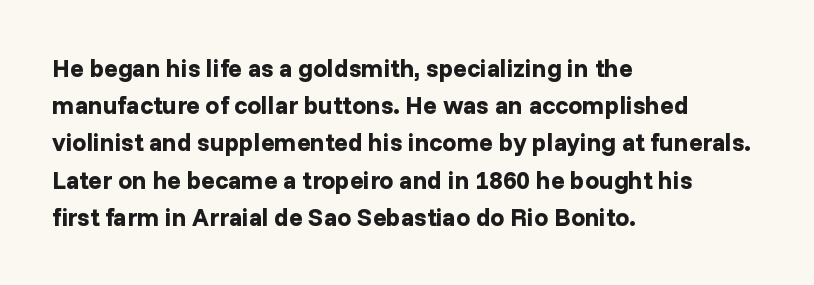
Q: Is the text bold? A: Yes.
Q: Is the text italic (slanted)? A: No, it is upright.
Q: Is the text underlined? A: No.
Q: How is the paragraph aligned? A: Left-aligned.
Q: Is the spacing between letters normal or unusually wide? A: Normal.
Q: Is the spacing between lines tight, normal or loose? A: Normal.
